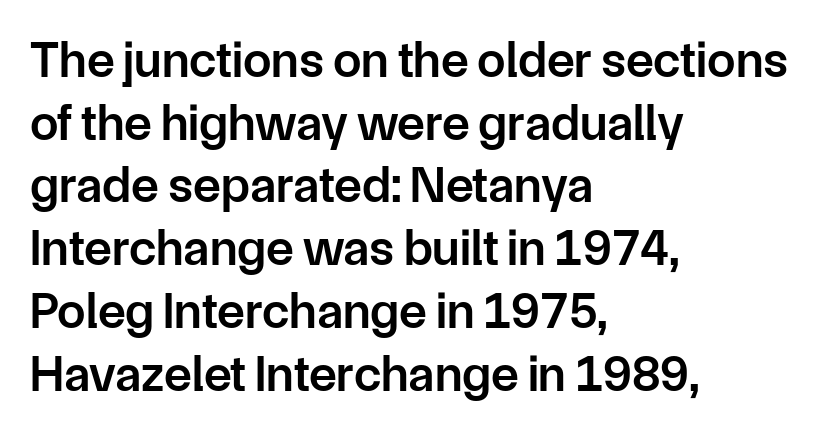
{"serif": "no", "italic": "no", "bold": "semi", "weight": "semibold", "width": "normal", "stroke_contrast": "low", "x_height": "medium", "monospaced": "no", "underline": "no", "align": "left", "line_spacing_ratio": 1.23, "letter_spacing": "normal", "letter_spacing_em": 0.0, "glyph_px": 51}
